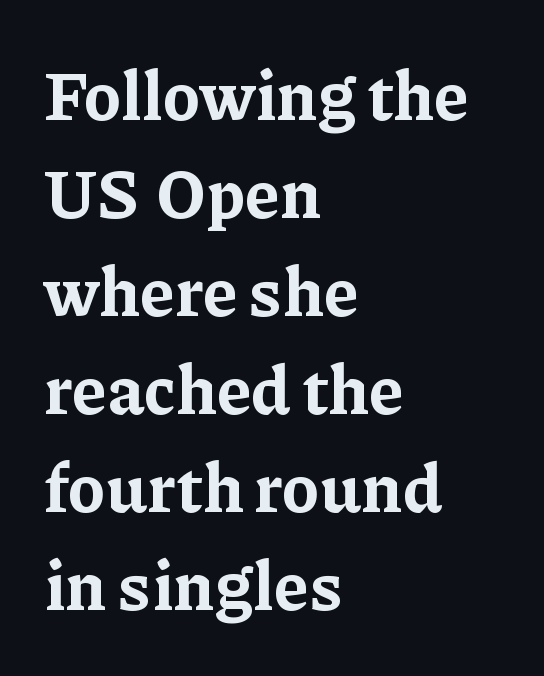
This is the regular roman posture of the typeface. Old-style or modern, the face here clearly has serifs. The specimen omits any rule beneath the text block's lines. The font is running at its bold setting. Note the varied advance widths — an 'i' is clearly narrower than an 'm'. Each new line begins a customary step beneath the previous one.
